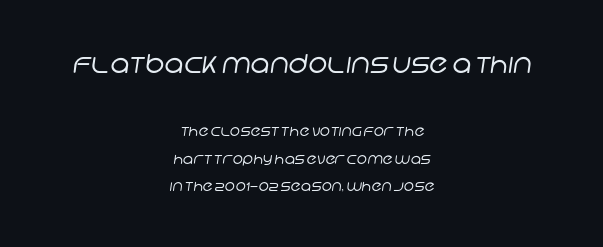
The image shows 26 px text type; set centered, loose line spacing (1.97x), normal letter spacing, not underlined; the first (top) block is 1.86x larger.
